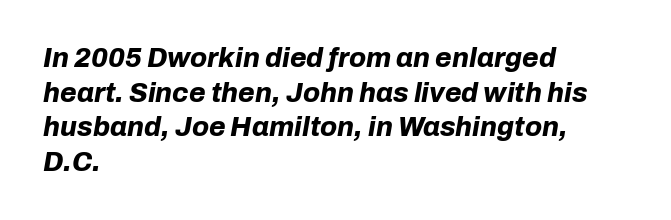
The image shows 27 px bold type, italic (leaning right); set left-aligned, normal line spacing (1.28x), normal letter spacing, not underlined.
